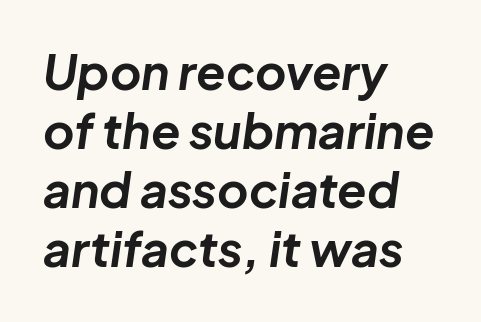
Q: Is the text bold? A: Yes.
Q: Is the text italic (slanted)? A: Yes, it leans right by about 8 degrees.
Q: Is the text underlined? A: No.
Q: How is the paragraph aligned? A: Left-aligned.
Q: Is the spacing between letters normal or unusually wide? A: Normal.
Q: Width (condensed, normal, or wide)? A: Normal.
Q: Stroke contrast? A: Low.
Q: x-height? A: Medium.
Q: Monospaced? A: No.
